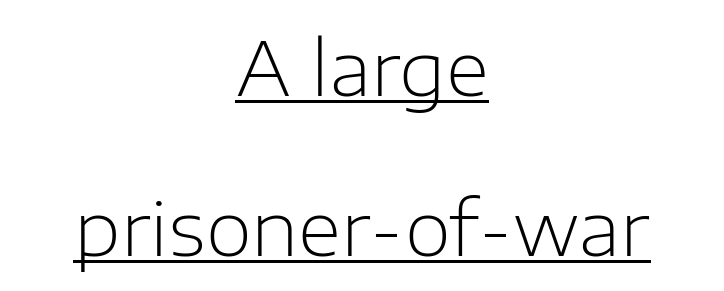
{"serif": "no", "italic": "no", "bold": "no", "weight": "light", "width": "normal", "stroke_contrast": "low", "x_height": "medium", "monospaced": "no", "underline": "yes", "align": "center", "line_spacing": "loose", "line_spacing_ratio": 2.13, "letter_spacing": "normal", "letter_spacing_em": 0.0, "glyph_px": 75}
